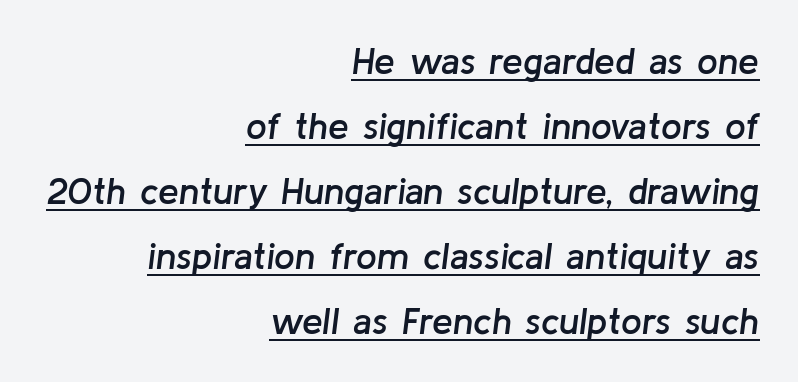
{"italic": "yes", "lean": "right", "slant_degrees": 8, "bold": "semi", "weight": "semibold", "width": "normal", "stroke_contrast": "low", "x_height": "medium", "monospaced": "no", "underline": "yes", "align": "right", "line_spacing_ratio": 1.76, "letter_spacing": "normal", "letter_spacing_em": 0.0, "glyph_px": 37}
